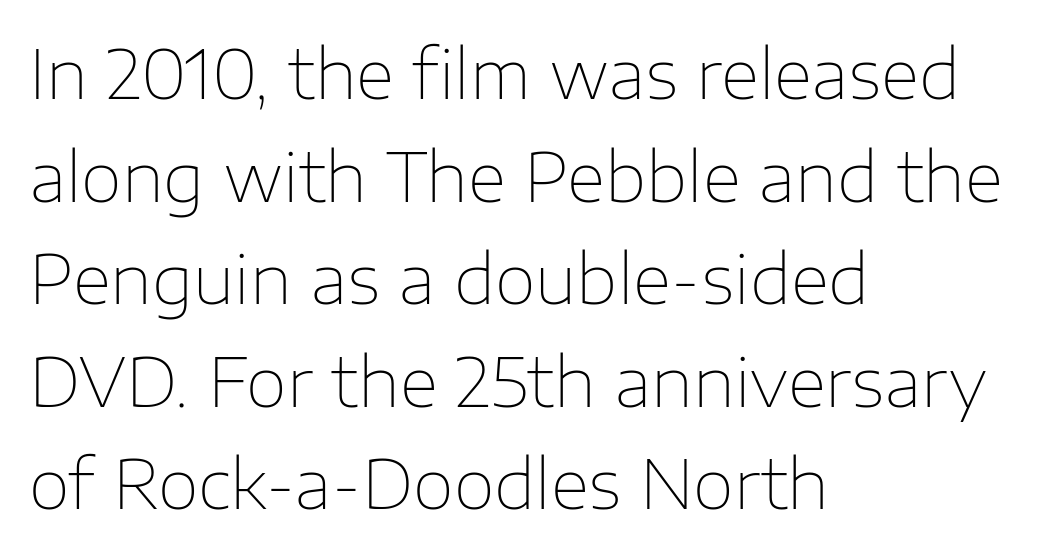
The image shows 67 px thin sans-serif type, upright; set left-aligned, normal line spacing (1.53x), normal letter spacing, not underlined; low stroke contrast and a medium x-height.
